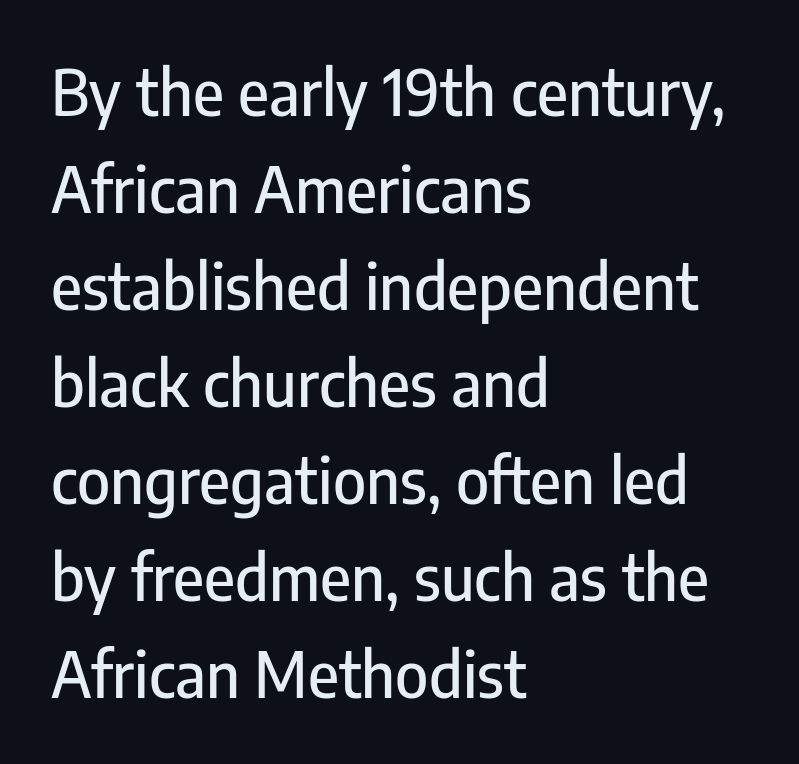
{"serif": "no", "italic": "no", "width": "condensed", "stroke_contrast": "low", "x_height": "medium", "monospaced": "no", "underline": "no", "align": "left", "line_spacing": "normal", "line_spacing_ratio": 1.54, "letter_spacing": "normal", "letter_spacing_em": 0.0, "glyph_px": 63}
